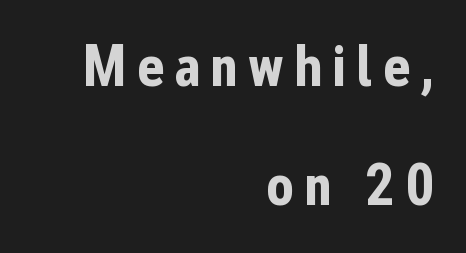
{"serif": "no", "italic": "no", "bold": "yes", "weight": "bold", "width": "condensed", "stroke_contrast": "low", "x_height": "medium", "monospaced": "no", "underline": "no", "align": "right", "line_spacing": "loose", "line_spacing_ratio": 2.06, "glyph_px": 58}
